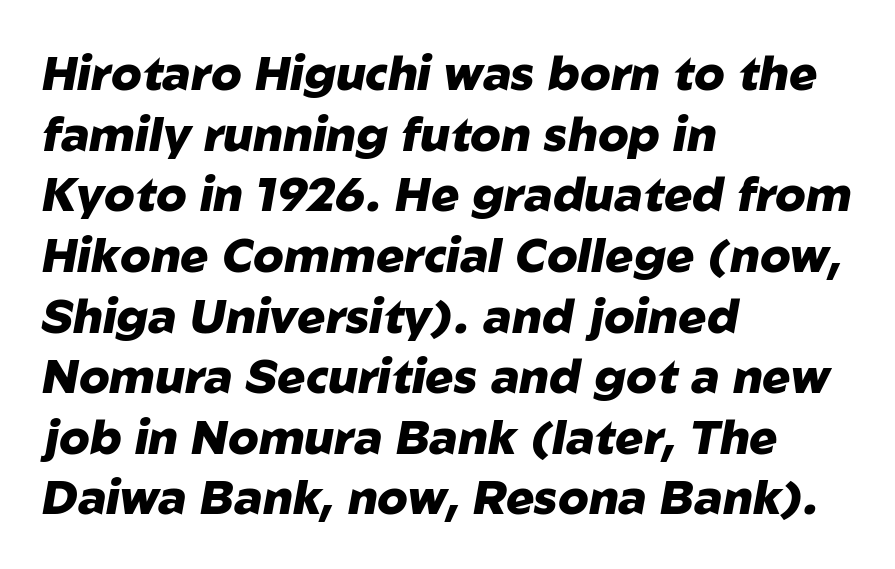
Q: Is the text bold? A: Yes.
Q: Is the text italic (slanted)? A: Yes, it leans right by about 10 degrees.
Q: Is the text underlined? A: No.
Q: How is the paragraph aligned? A: Left-aligned.
Q: Is the spacing between letters normal or unusually wide? A: Normal.
Q: Is the spacing between lines tight, normal or loose? A: Normal.
Q: Width (condensed, normal, or wide)? A: Normal.
Q: Stroke contrast? A: Low.
Q: x-height? A: Medium.
Q: Monospaced? A: No.
